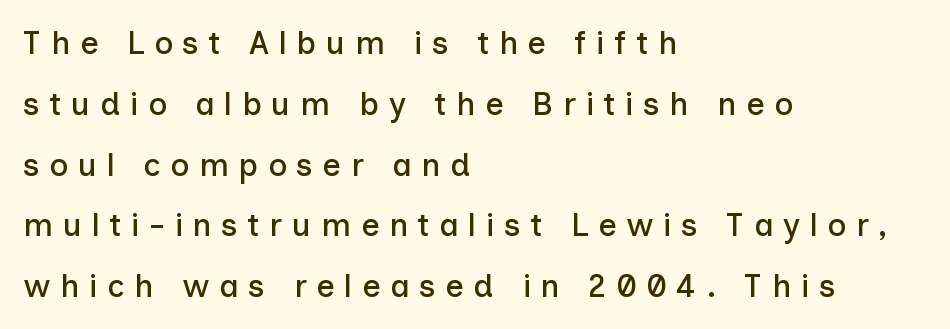
Inter-character spacing is expanded well beyond the font's built-in metrics. Note the varied advance widths — an 'i' is clearly narrower than an 'm'. A clean baseline with only descenders dipping below it. Every row of glyphs begins at an identical x-position on the left.
